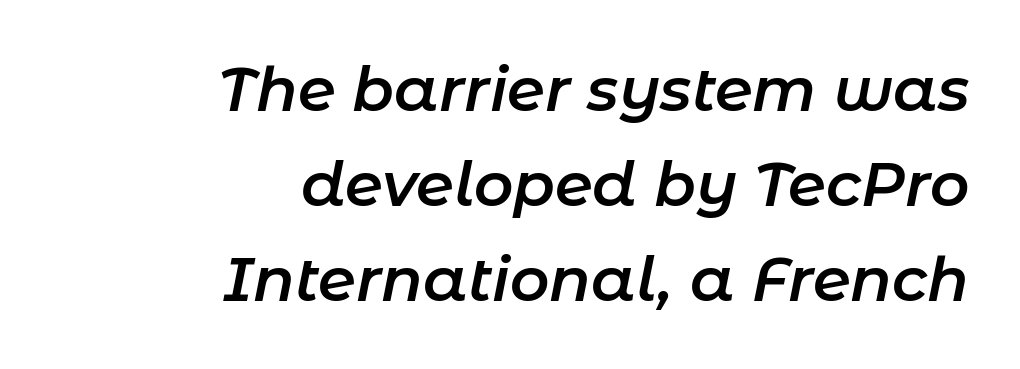
{"italic": "yes", "lean": "right", "slant_degrees": 11, "bold": "semi", "weight": "semibold", "width": "normal", "stroke_contrast": "low", "x_height": "medium", "monospaced": "no", "underline": "no", "align": "right", "line_spacing": "normal", "line_spacing_ratio": 1.56, "letter_spacing": "normal", "letter_spacing_em": 0.0, "glyph_px": 61}
